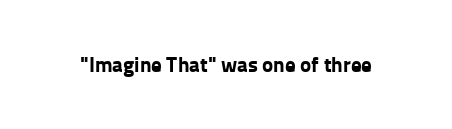
Q: Is the text bold? A: Yes.
Q: Is the text italic (slanted)? A: No, it is upright.
Q: Is the text underlined? A: No.
Q: Is the spacing between letters normal or unusually wide? A: Normal.
